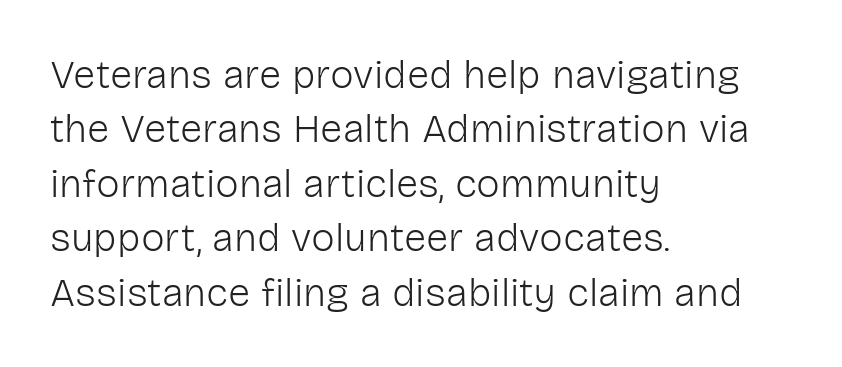
The image shows 40 px light sans-serif type, upright; set left-aligned, normal line spacing (1.36x), normal letter spacing, not underlined; low stroke contrast and a medium x-height.
